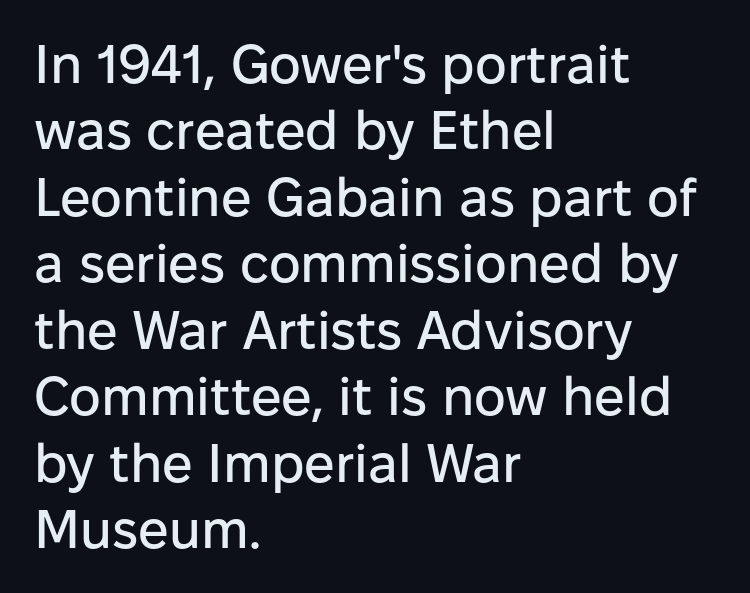
This sample uses a sans-serif face. It's the straight-up-and-down kind of type. Character widths vary here, with narrow letters taking less room than wide ones. Is the block centered? No — it sits flush against the left margin.
